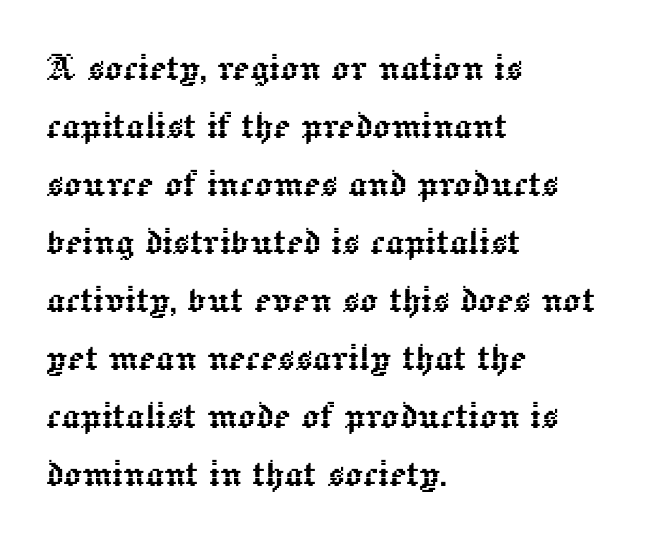
{"italic": "no", "width": "normal", "x_height": "medium", "monospaced": "no", "underline": "no", "align": "left", "line_spacing": "normal", "line_spacing_ratio": 1.29, "letter_spacing": "normal", "letter_spacing_em": 0.0, "glyph_px": 45}
